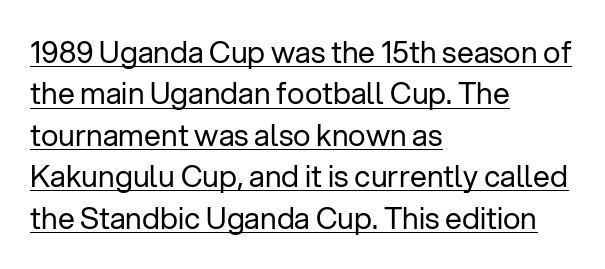
Q: Is the text bold? A: No.
Q: Is the text italic (slanted)? A: No, it is upright.
Q: Is the typeface a serif or a sans-serif typeface? A: Sans-serif.
Q: Is the text underlined? A: Yes.
Q: How is the paragraph aligned? A: Left-aligned.
Q: Is the spacing between letters normal or unusually wide? A: Normal.
Q: Is the spacing between lines tight, normal or loose? A: Normal.
Q: Width (condensed, normal, or wide)? A: Normal.
Q: Stroke contrast? A: Low.
Q: x-height? A: Medium.
Q: Monospaced? A: No.
